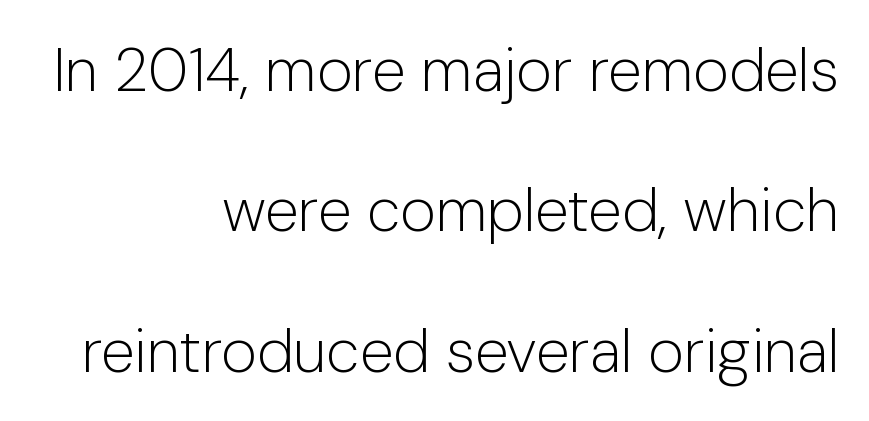
The image shows 61 px light sans-serif type, upright; set right-aligned, loose line spacing (2.3x), normal letter spacing, not underlined; low stroke contrast and a medium x-height.
